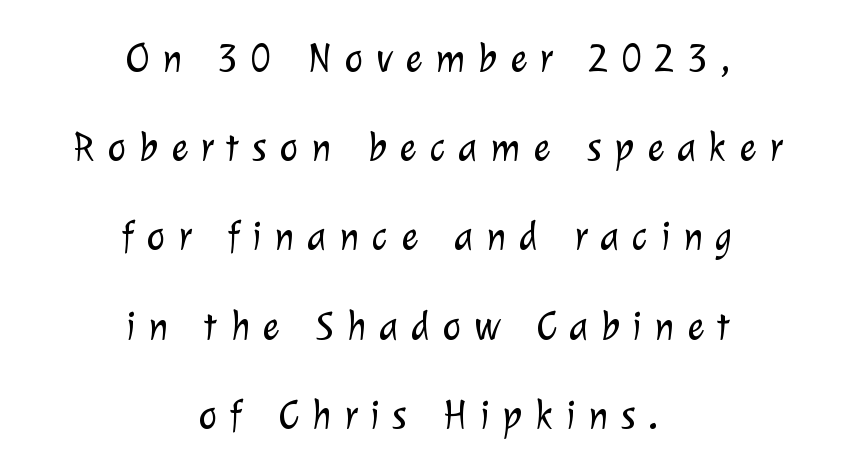
Q: Is the text bold? A: No.
Q: Is the typeface a serif or a sans-serif typeface? A: Sans-serif.
Q: Is the text underlined? A: No.
Q: How is the paragraph aligned? A: Centered.
Q: Is the spacing between letters normal or unusually wide? A: Unusually wide.
Q: Is the spacing between lines tight, normal or loose? A: Loose.
Q: Width (condensed, normal, or wide)? A: Normal.
Q: Stroke contrast? A: Low.
Q: x-height? A: Medium.
Q: Monospaced? A: No.
